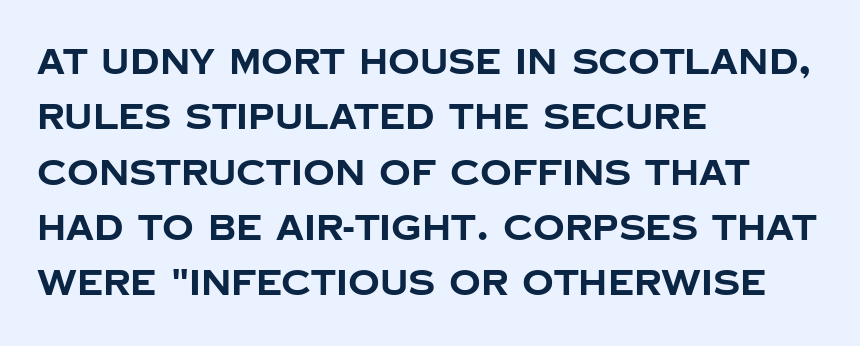
{"serif": "no", "italic": "no", "bold": "yes", "weight": "bold", "width": "normal", "stroke_contrast": "low", "x_height": "large", "monospaced": "no", "underline": "no", "align": "left", "line_spacing": "normal", "line_spacing_ratio": 1.58, "letter_spacing": "normal", "letter_spacing_em": 0.0, "glyph_px": 35}
